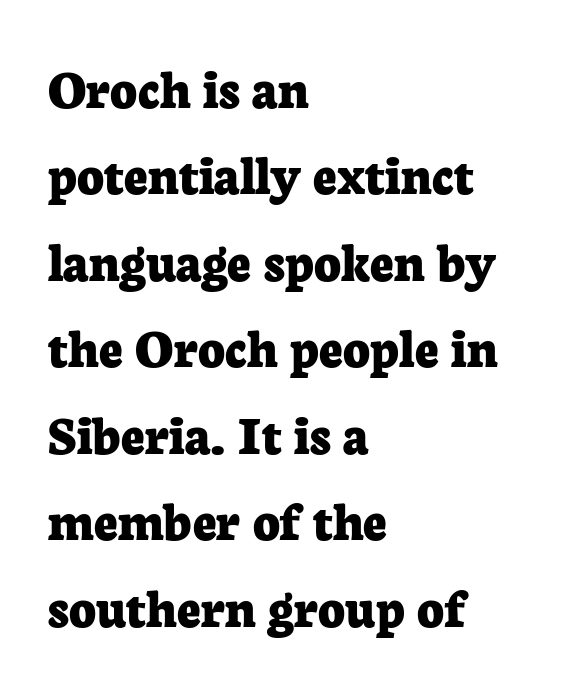
The image shows 58 px bold serif type, upright; set left-aligned, normal line spacing (1.49x), normal letter spacing, not underlined; low stroke contrast and a medium x-height.
